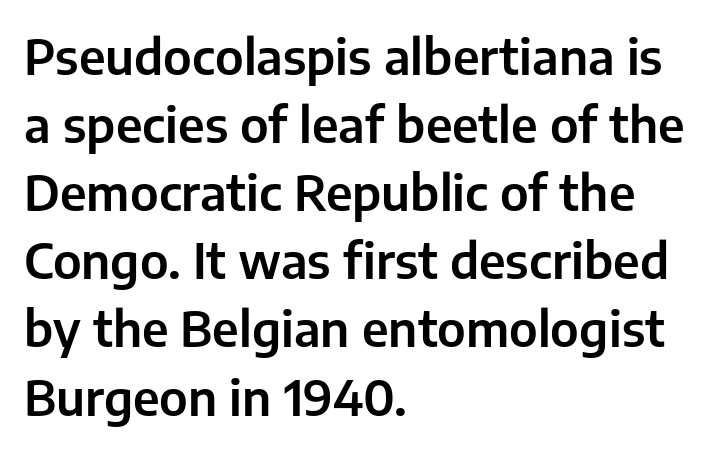
The image shows 49 px sans-serif type, upright; set left-aligned, normal line spacing (1.39x), normal letter spacing, not underlined; low stroke contrast and a medium x-height.
